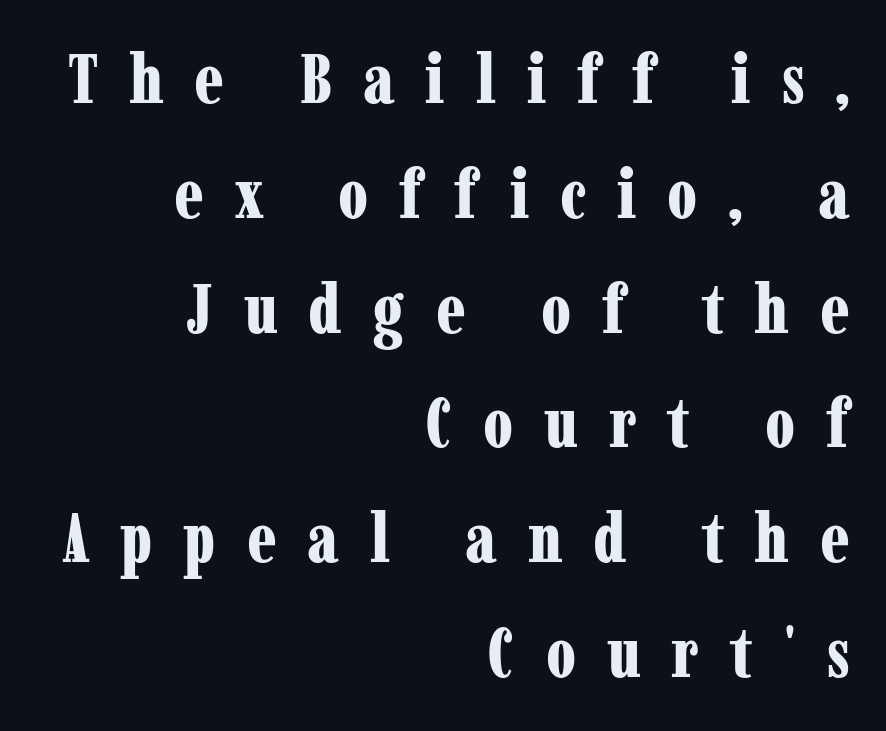
Looks like regular typesetting: each glyph gets only the width it needs. The rendering inserts visible extra space after every character. Line endings align vertically; line beginnings do not. Underlining? Definitely not there.
